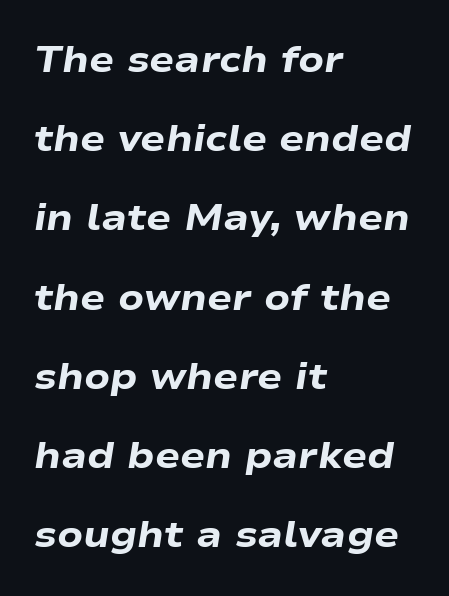
{"italic": "yes", "lean": "right", "slant_degrees": 9, "bold": "yes", "weight": "heavy", "width": "wide", "stroke_contrast": "low", "x_height": "medium", "monospaced": "no", "underline": "no", "align": "left", "line_spacing": "loose", "line_spacing_ratio": 2.14, "letter_spacing": "normal", "letter_spacing_em": 0.0, "glyph_px": 37}
